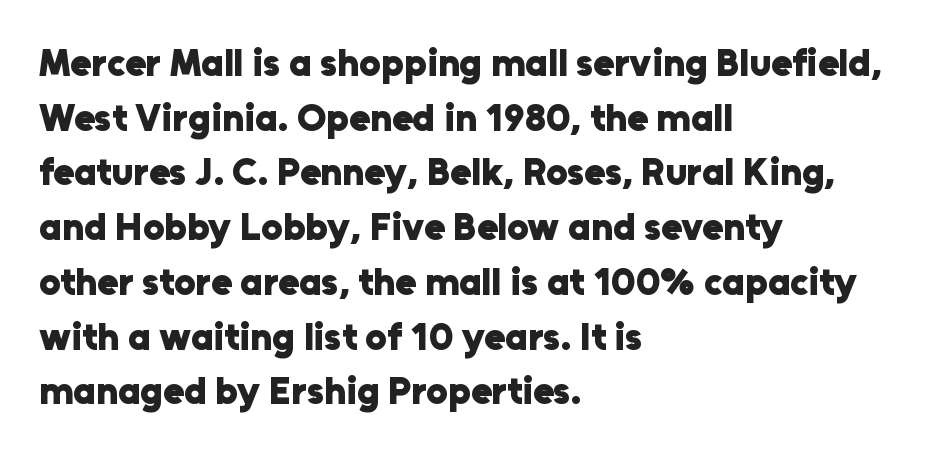
The image shows 38 px heavy sans-serif type, upright; set left-aligned, normal line spacing (1.44x), normal letter spacing, not underlined; low stroke contrast and a medium x-height.
